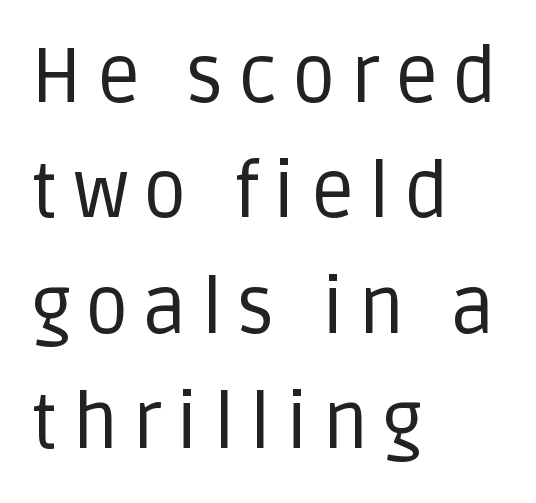
These lines are rendered in a variable-pitch font. Leading matches the norm, producing a regular column. The letterforms sit at book weight or below. The face used here is a sans, in the tradition of grotesques and geometrics. This rendering uses left alignment, leaving the right contour irregular.
